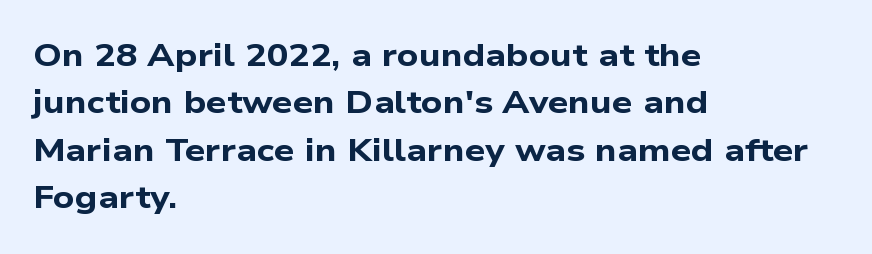
Strong, thick strokes mark this as bold type. Classification — sans serif. The passage shown is typed in a proportional face where columns would drift. Honestly, there is no underline to notice here at all. The compositor pushed each line to the left boundary. If you measured baseline to baseline, you'd find a middling distance.
